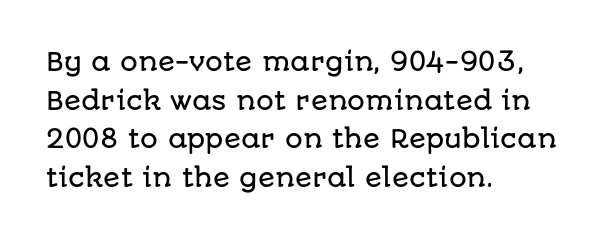
The image shows 25 px text type, upright; set left-aligned, normal line spacing (1.55x), normal letter spacing, not underlined.
